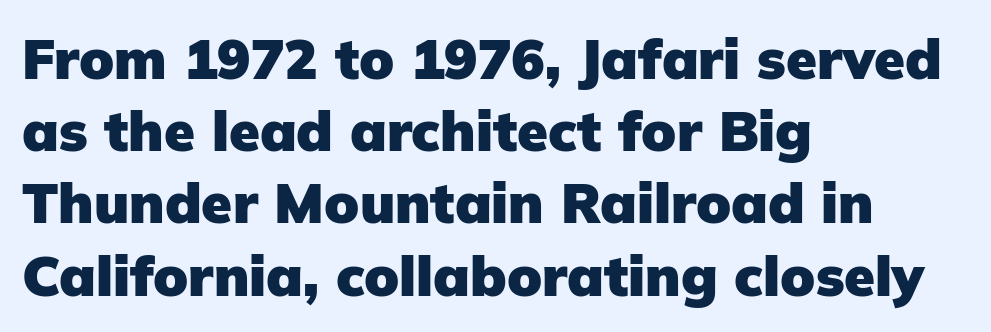
Q: Is the text bold? A: Yes.
Q: Is the text italic (slanted)? A: No, it is upright.
Q: Is the typeface a serif or a sans-serif typeface? A: Sans-serif.
Q: Is the text underlined? A: No.
Q: How is the paragraph aligned? A: Left-aligned.
Q: Is the spacing between letters normal or unusually wide? A: Normal.
Q: Is the spacing between lines tight, normal or loose? A: Normal.
Q: Width (condensed, normal, or wide)? A: Normal.
Q: Stroke contrast? A: Low.
Q: x-height? A: Medium.
Q: Monospaced? A: No.
